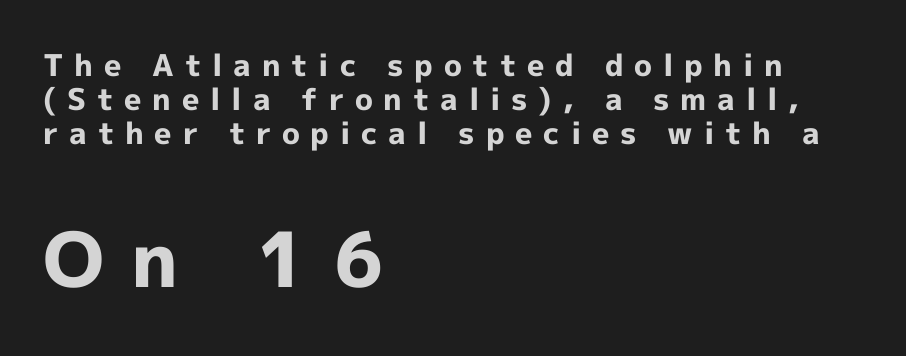
{"serif": "no", "italic": "no", "bold": "yes", "weight": "bold", "width": "normal", "x_height": "medium", "monospaced": "no", "underline": "no", "align": "left", "line_spacing": "tight", "line_spacing_ratio": 1.13, "letter_spacing": "wide", "letter_spacing_em": 0.36, "larger_block": "second", "size_ratio": 2.53, "glyph_px": 76}
